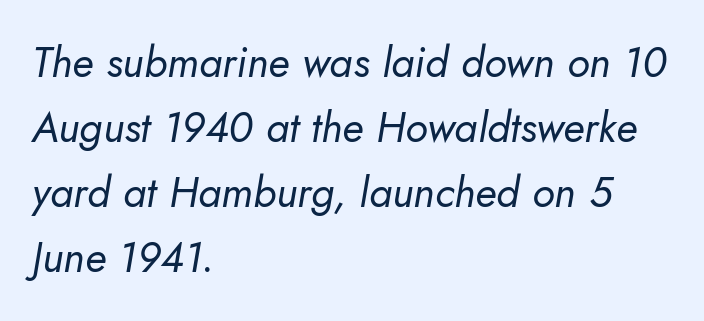
Q: Is the text bold? A: No.
Q: Is the text italic (slanted)? A: Yes, it leans right by about 10 degrees.
Q: Is the text underlined? A: No.
Q: How is the paragraph aligned? A: Left-aligned.
Q: Is the spacing between letters normal or unusually wide? A: Normal.
Q: Is the spacing between lines tight, normal or loose? A: Normal.
Q: Width (condensed, normal, or wide)? A: Normal.
Q: Stroke contrast? A: Low.
Q: x-height? A: Small.
Q: Monospaced? A: No.
